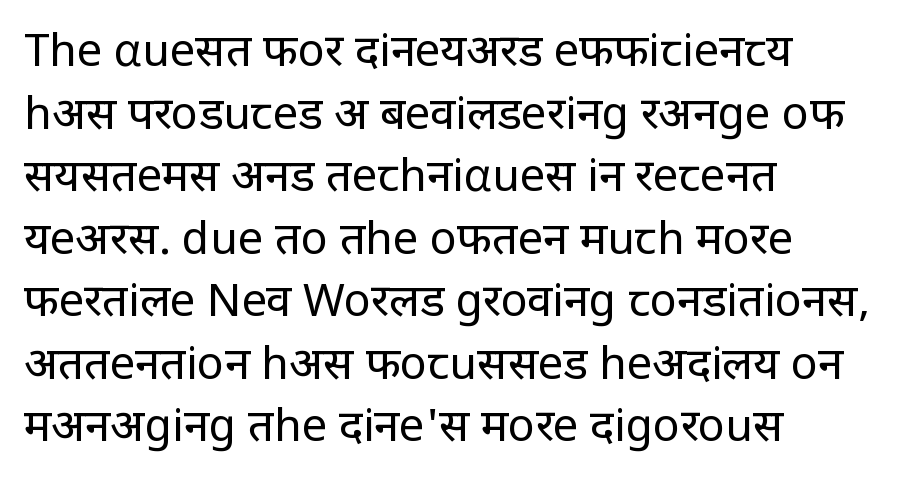
Q: Is the text bold? A: No.
Q: Is the text italic (slanted)? A: No, it is upright.
Q: Is the typeface a serif or a sans-serif typeface? A: Sans-serif.
Q: Is the text underlined? A: No.
Q: How is the paragraph aligned? A: Left-aligned.
Q: Is the spacing between letters normal or unusually wide? A: Normal.
Q: Is the spacing between lines tight, normal or loose? A: Normal.
Q: Width (condensed, normal, or wide)? A: Condensed.
Q: Stroke contrast? A: Low.
Q: x-height? A: Large.
Q: Monospaced? A: No.
